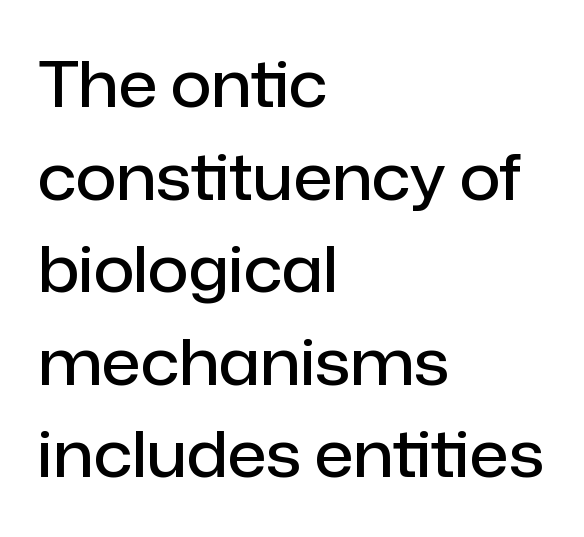
{"serif": "no", "italic": "no", "bold": "semi", "weight": "semibold", "width": "normal", "stroke_contrast": "low", "x_height": "medium", "monospaced": "no", "underline": "no", "align": "left", "line_spacing": "normal", "line_spacing_ratio": 1.47, "letter_spacing": "normal", "letter_spacing_em": 0.0, "glyph_px": 63}
